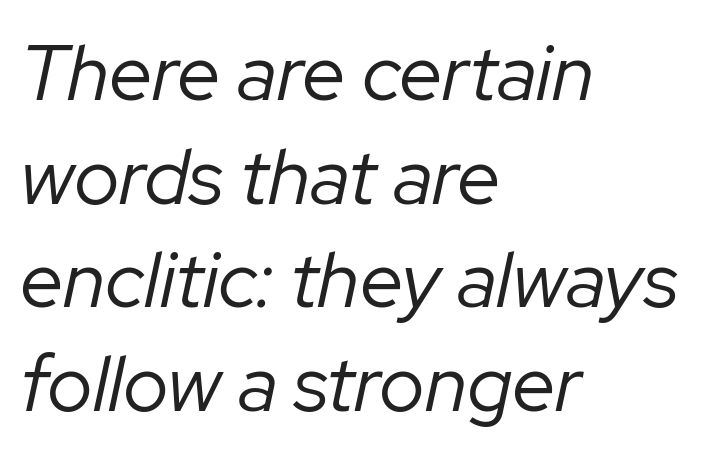
Q: Is the text bold? A: No.
Q: Is the text italic (slanted)? A: Yes, it leans right by about 12 degrees.
Q: Is the text underlined? A: No.
Q: How is the paragraph aligned? A: Left-aligned.
Q: Is the spacing between letters normal or unusually wide? A: Normal.
Q: Is the spacing between lines tight, normal or loose? A: Normal.
Q: Width (condensed, normal, or wide)? A: Normal.
Q: Stroke contrast? A: Low.
Q: x-height? A: Medium.
Q: Monospaced? A: No.
